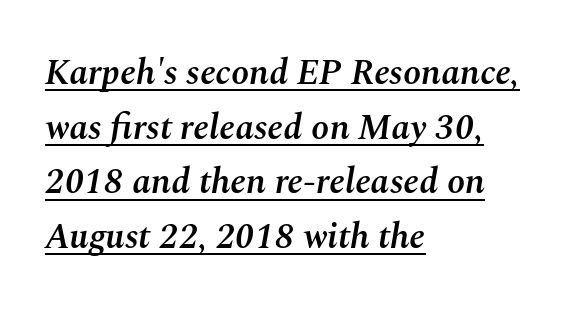
The image shows 36 px semibold type, italic (leaning right); set left-aligned, normal line spacing (1.52x), normal letter spacing, underlined; medium stroke contrast and a medium x-height.
